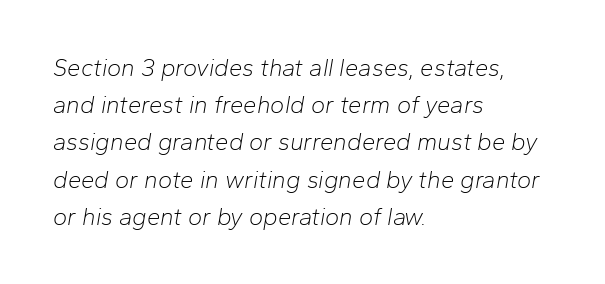
The rag falls on the right side of this text block. The space beneath each line is pristine and unruled. When letters slant like this, we call the style italic. On a weight scale, this lands at 450 or below. Students, observe: this is what conventionally led text looks like.
